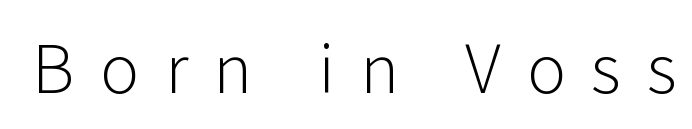
{"serif": "no", "italic": "no", "bold": "no", "weight": "light", "width": "normal", "stroke_contrast": "low", "x_height": "medium", "monospaced": "no", "underline": "no", "letter_spacing": "wide", "letter_spacing_em": 0.39, "glyph_px": 66}
